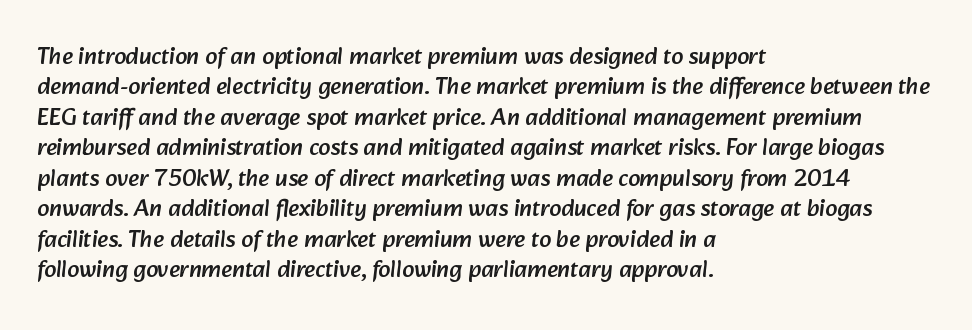
Q: Is the text underlined? A: No.
Q: How is the paragraph aligned? A: Left-aligned.
Q: Is the spacing between letters normal or unusually wide? A: Normal.
Q: Is the spacing between lines tight, normal or loose? A: Normal.
